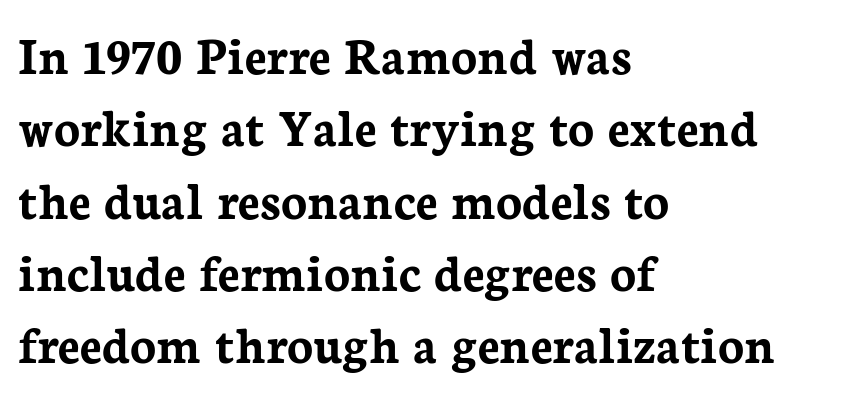
The image shows 54 px semibold serif type, upright; set left-aligned, normal line spacing (1.34x), normal letter spacing, not underlined; low stroke contrast and a medium x-height.
